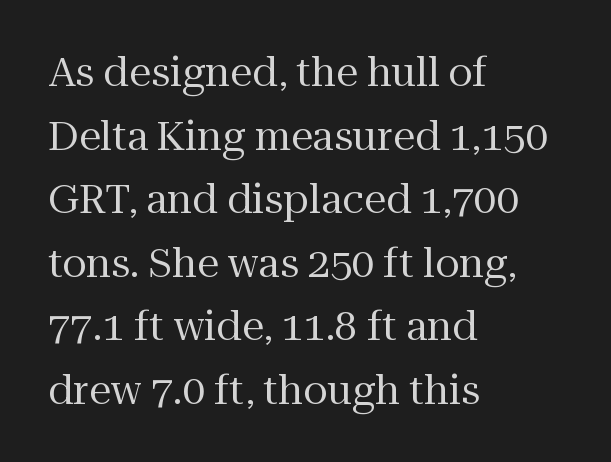
The image shows 40 px regular-weight serif type, upright; set left-aligned, normal line spacing (1.59x), normal letter spacing, not underlined; medium stroke contrast and a medium x-height.
